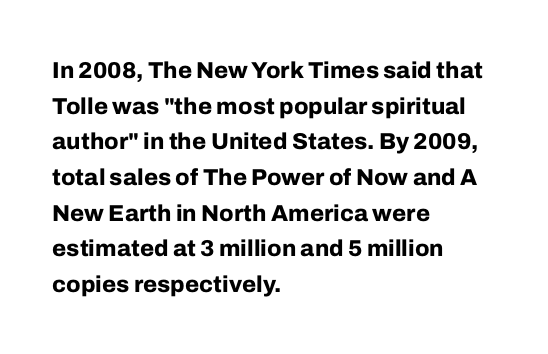
The image shows 23 px bold type, upright; set left-aligned, normal line spacing (1.55x), normal letter spacing, not underlined.
